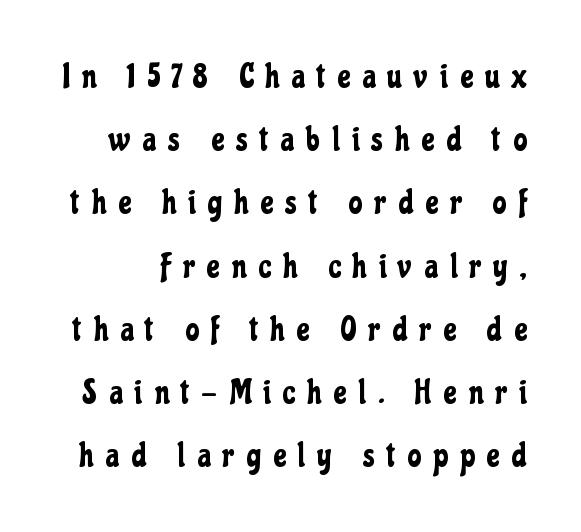
{"serif": "no", "italic": "no", "width": "condensed", "stroke_contrast": "low", "x_height": "medium", "monospaced": "no", "underline": "no", "line_spacing_ratio": 1.86, "letter_spacing": "wide", "letter_spacing_em": 0.36, "glyph_px": 34}
